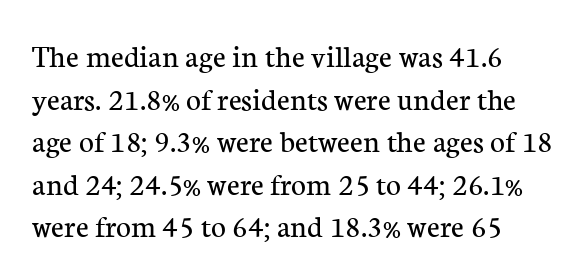
The image shows 32 px regular-weight serif type, upright; set normal line spacing (1.33x), normal letter spacing, not underlined; low stroke contrast and a medium x-height.
